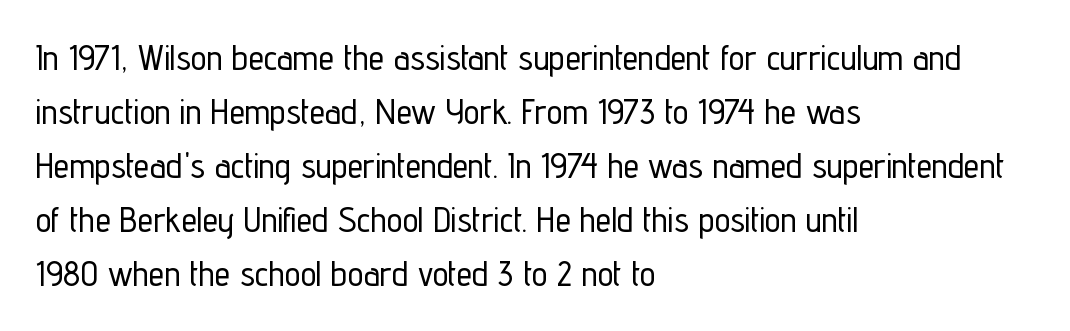
The passage shown stacks its lines at a standard gap. A typesetter would call this zero additional tracking. Does the lettering tilt? It doesn't — this is upright. Casual observation: everything's shoved over to the left. Check where the strokes stop: nothing finishes them off — pure sans.
